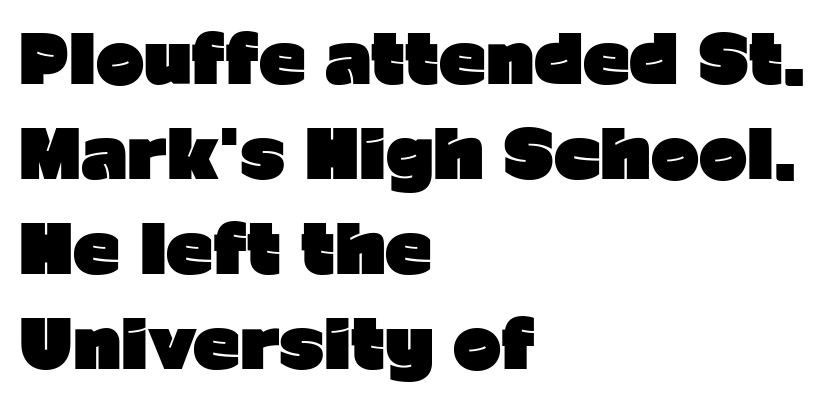
{"serif": "no", "italic": "no", "bold": "yes", "weight": "heavy", "width": "normal", "stroke_contrast": "low", "x_height": "medium", "monospaced": "no", "underline": "no", "align": "left", "line_spacing": "normal", "line_spacing_ratio": 1.46, "letter_spacing": "normal", "letter_spacing_em": 0.0, "glyph_px": 65}
